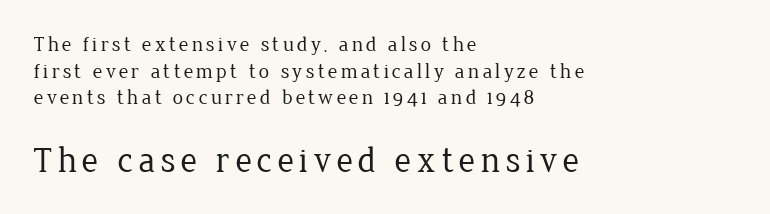
Nothing heavy about these letters — not bold at all. This rendering features lettering with no underline. Here the second block reads like a headline and the first like body copy. This is roman type, the default non-slanted kind. The typeface chosen for these lines features serifs.
